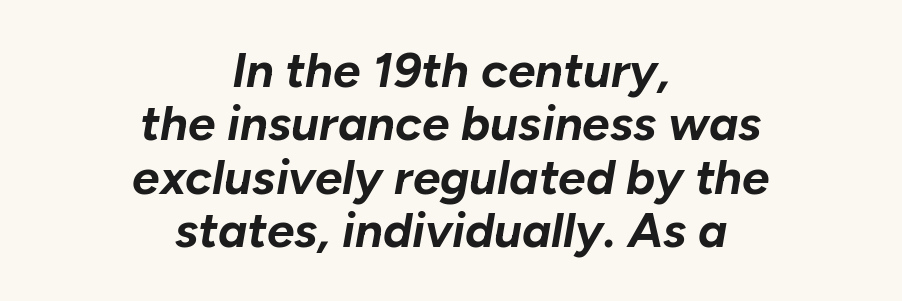
Q: Is the text bold? A: Yes.
Q: Is the text italic (slanted)? A: Yes, it leans right by about 10 degrees.
Q: Is the text underlined? A: No.
Q: How is the paragraph aligned? A: Centered.
Q: Is the spacing between letters normal or unusually wide? A: Normal.
Q: Is the spacing between lines tight, normal or loose? A: Tight.
Q: Width (condensed, normal, or wide)? A: Normal.
Q: Stroke contrast? A: Low.
Q: x-height? A: Medium.
Q: Monospaced? A: No.
